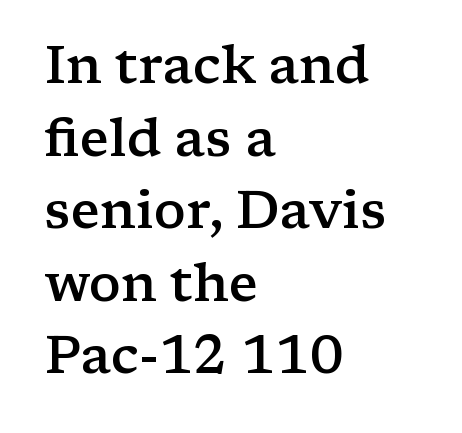
The image shows 53 px semibold, wide serif type, upright; set left-aligned, normal line spacing (1.37x), normal letter spacing, not underlined; low stroke contrast and a medium x-height.
